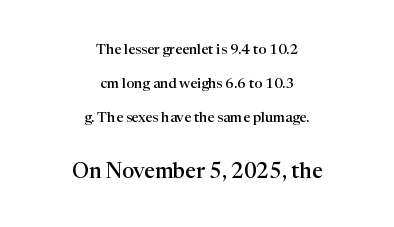
The image shows 21 px text type, upright; set centered, loose line spacing (2.43x), normal letter spacing, not underlined; the second (bottom) block is 1.5x larger.
